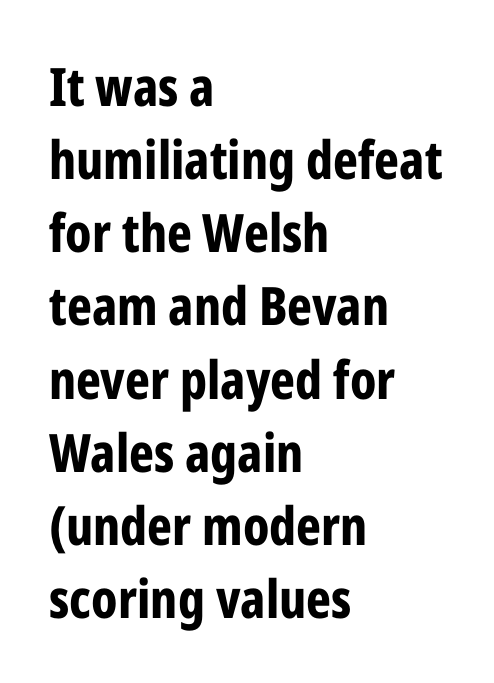
Each word holds together tightly as a unit, with standard inter-letter gaps. The letters carry no serifs — their stems end cleanly without finishing strokes. The lines are quadded left. Descender tails drop into unmarked territory.
